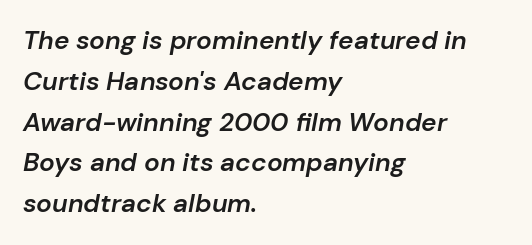
Q: Is the text bold? A: Semi-bold.
Q: Is the text italic (slanted)? A: Yes, it leans right by about 10 degrees.
Q: Is the text underlined? A: No.
Q: How is the paragraph aligned? A: Left-aligned.
Q: Is the spacing between letters normal or unusually wide? A: Normal.
Q: Is the spacing between lines tight, normal or loose? A: Normal.
